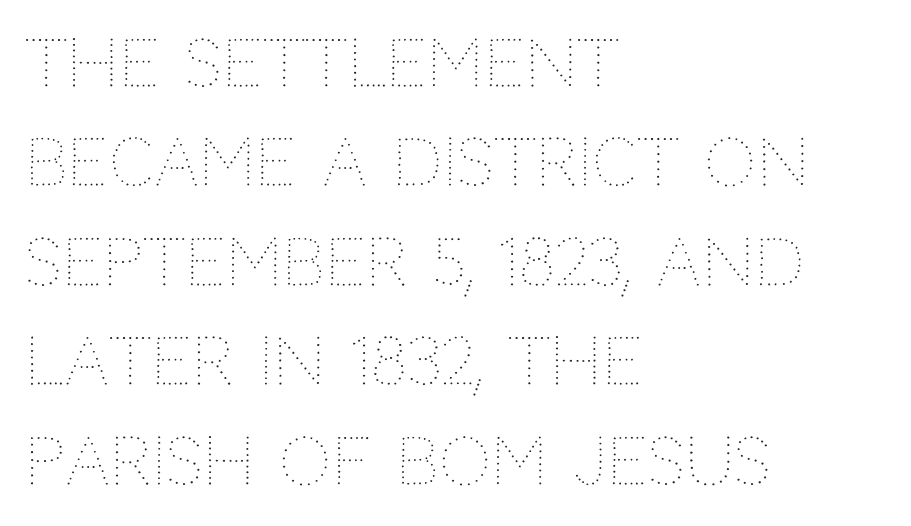
The rendering keeps characters at their native spacing. Quick note: not italic, upright. No chunkiness to these letters — they're not bold. Evenly set lines give the paragraph a standard silhouette. The paragraph shown leans on its left margin. A typesetter would call this proportional, since set widths differ per character.
